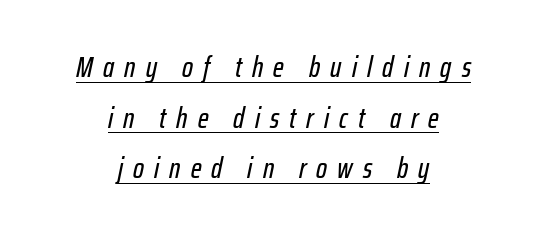
The face used here is rendered with a markedly widened letterfit. A baseline rule has been typeset under these characters. The lines in this sample share a center point and differ in where they start and stop. Varying glyph widths throughout — classic text-font behaviour. Rendered with sloped, italic letterforms.
